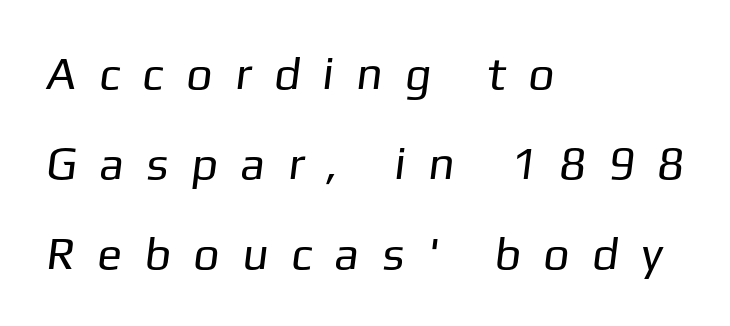
A typesetter would call this proportional, since set widths differ per character. This is sans-serif lettering, the kind often seen on screens and signage. Honestly, there is no underline to notice here at all. In terms of letterspacing, this is a distinctly airy, spread setting. Stems and bowls with no extra thickness — not bold. The typesetter chose a ragged-right arrangement here.
